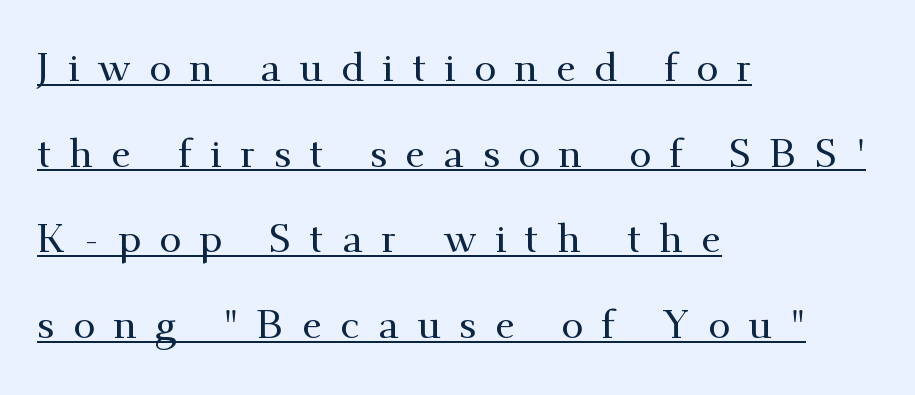
Q: Is the text italic (slanted)? A: No, it is upright.
Q: Is the typeface a serif or a sans-serif typeface? A: Serif.
Q: Is the text underlined? A: Yes.
Q: How is the paragraph aligned? A: Left-aligned.
Q: Is the spacing between letters normal or unusually wide? A: Unusually wide.
Q: Is the spacing between lines tight, normal or loose? A: Loose.
Q: Width (condensed, normal, or wide)? A: Normal.
Q: Stroke contrast? A: Medium.
Q: x-height? A: Small.
Q: Monospaced? A: No.
